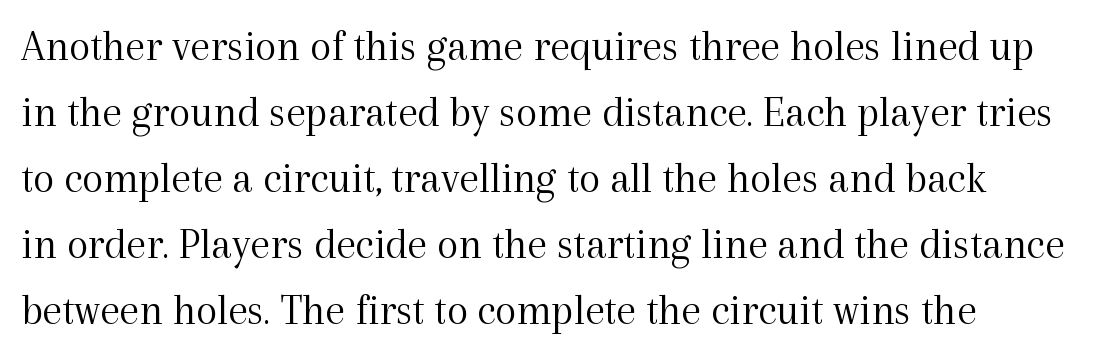
The image shows 44 px light serif type, upright; set normal line spacing (1.5x), normal letter spacing, not underlined; a medium x-height.
